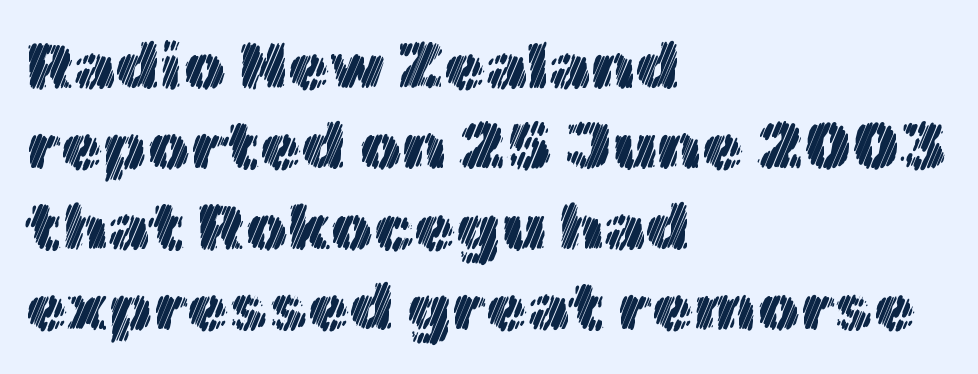
Q: Is the text italic (slanted)? A: No, it is upright.
Q: Is the text underlined? A: No.
Q: How is the paragraph aligned? A: Left-aligned.
Q: Is the spacing between letters normal or unusually wide? A: Normal.
Q: Width (condensed, normal, or wide)? A: Normal.
Q: x-height? A: Medium.
Q: Monospaced? A: No.
